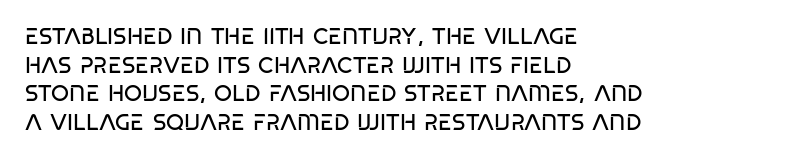
Is the stroke heavy? The answer is a plain regular-or-lighter. The lines in this sample share a left origin and differ only in where they stop. Is there much room between lines? A standard amount, neither cramped nor airy. Compared with typical body copy, the letter spacing here is the same.
